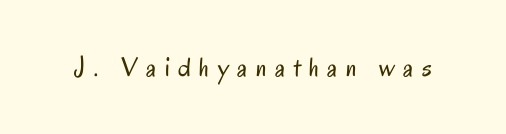
Underline: absent. Nope, not italic — everything's standing straight. Weight: in the light-to-regular range. The line texture is sparse and dotted thanks to wide tracking.
